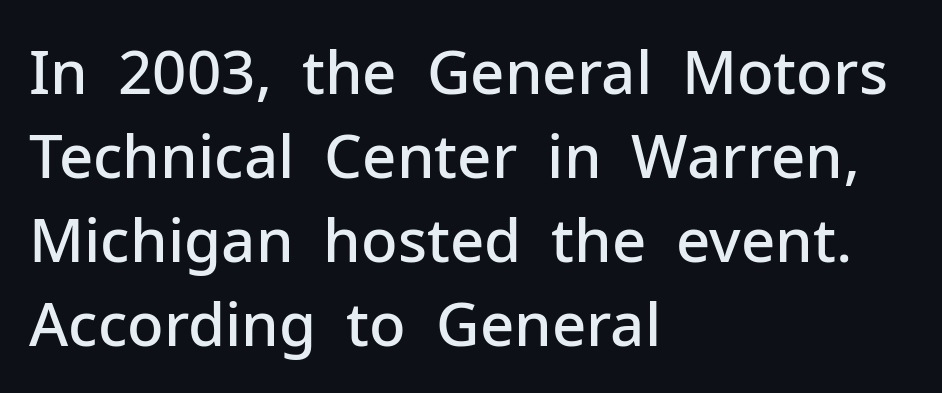
Rows of type keep a routine distance in the vertical direction. A roman cut, with each character standing at attention. There is no visible air inserted between adjacent glyphs. Classification — sans serif. You could not count columns in this text — the font is proportionally spaced.
